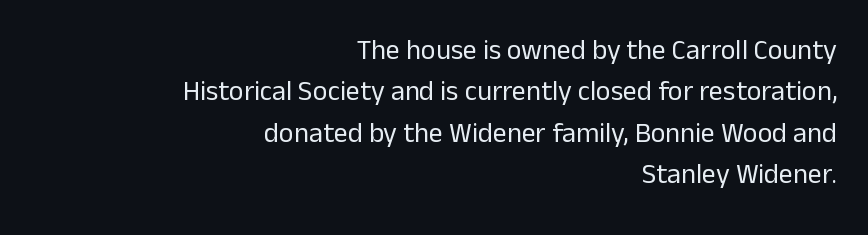
Anything drawn beneath the words? Only blank space. These lines are set flush right with a ragged left edge. The passage shown is typeset with a sans-serif family. Vertical stems look standard width or narrower in stroke. The block of text has a typical density, with ordinary space between rows. The face used here is rendered with its standard letterfit.
